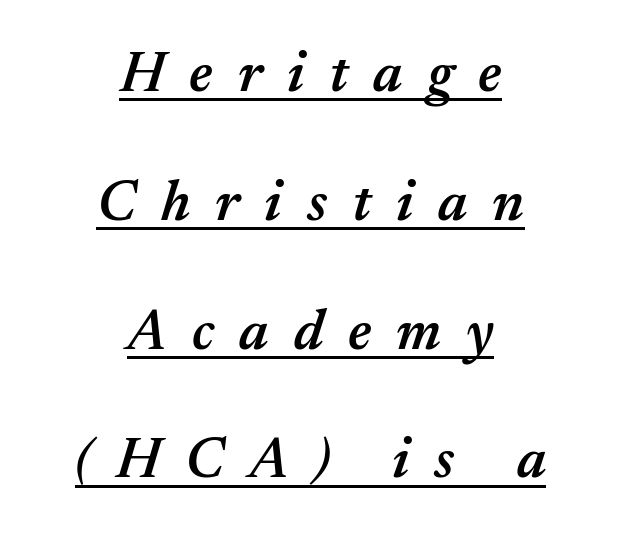
Every character sits at an angle, as italics do. The tracking jumps out immediately: characters are airy and widely separated. The typesetter has applied underlining to the passage shown. The rendering uses a large line-height, opening up the rows.
